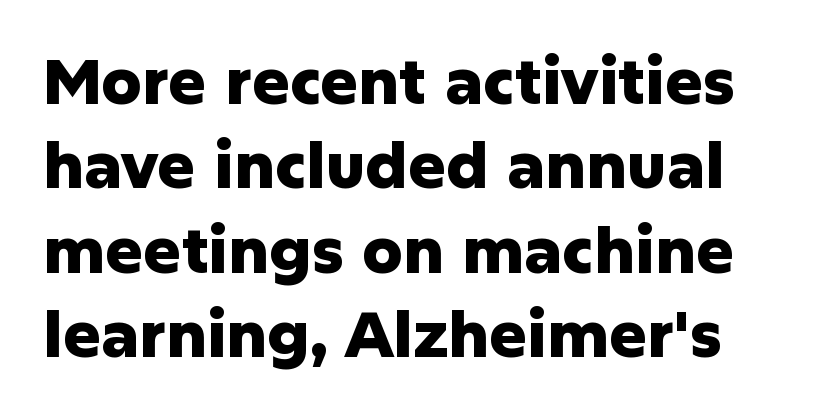
The image shows 63 px heavy sans-serif type, upright; set normal line spacing (1.34x), normal letter spacing, not underlined; low stroke contrast and a medium x-height.
